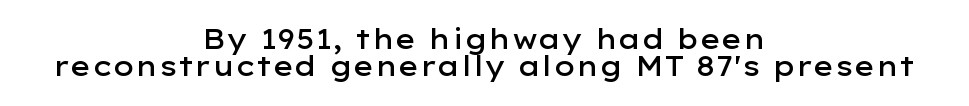
If you folded the block vertically in half, each line would mirror itself in length. A somewhat darkened texture: the type is semibold rather than bold. Posture: straight, roman, zero tilt. Whoever set this chose condensed vertical rhythm over breathing room. Spacing between characters is what you'd get straight out of the box. Descenders hang freely into open space.
